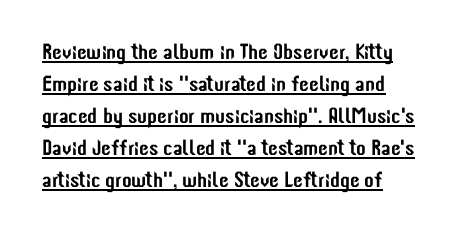
The image shows 22 px text type, upright; set normal line spacing (1.45x), normal letter spacing, underlined.
